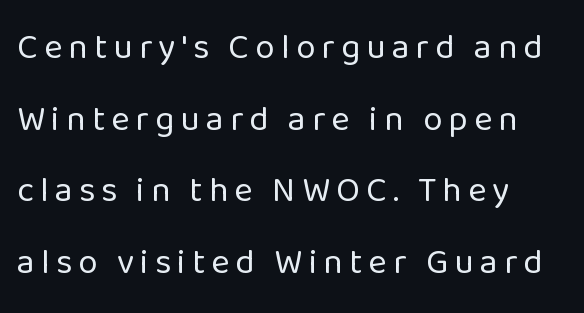
{"serif": "no", "italic": "no", "bold": "no", "weight": "regular", "width": "normal", "stroke_contrast": "low", "x_height": "medium", "monospaced": "no", "underline": "no", "align": "left", "line_spacing": "loose", "line_spacing_ratio": 2.05, "glyph_px": 35}
